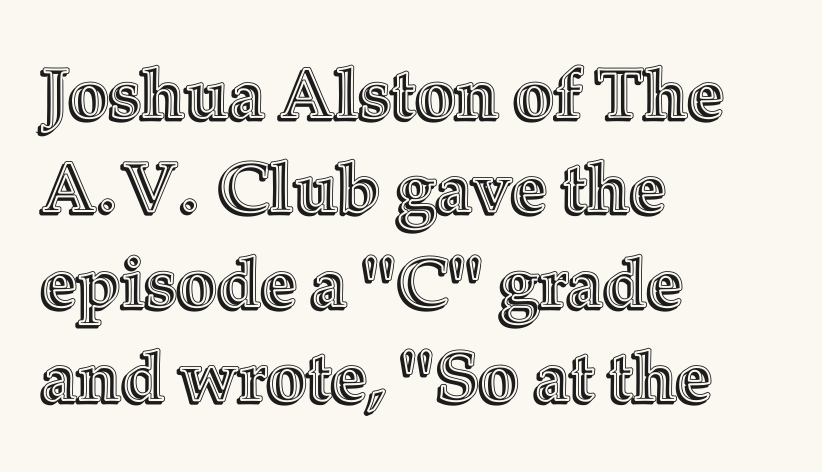
The image shows 70 px text type, upright; set left-aligned, normal line spacing (1.35x), normal letter spacing, not underlined; a medium x-height.
